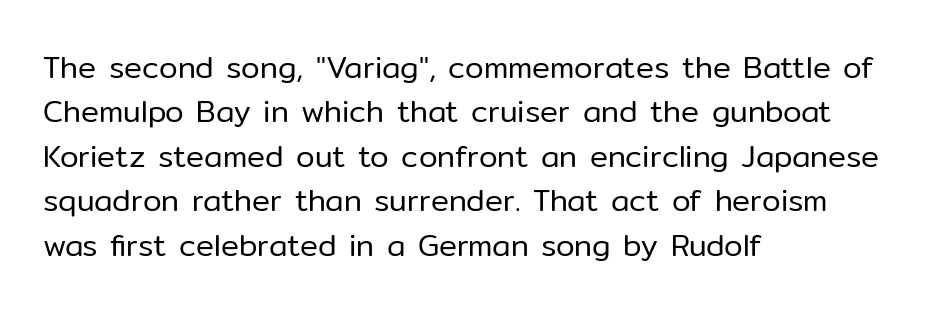
{"serif": "no", "italic": "no", "bold": "no", "weight": "regular", "width": "normal", "stroke_contrast": "low", "x_height": "medium", "monospaced": "no", "underline": "no", "align": "left", "line_spacing": "normal", "line_spacing_ratio": 1.48, "letter_spacing": "normal", "letter_spacing_em": 0.0, "glyph_px": 30}
